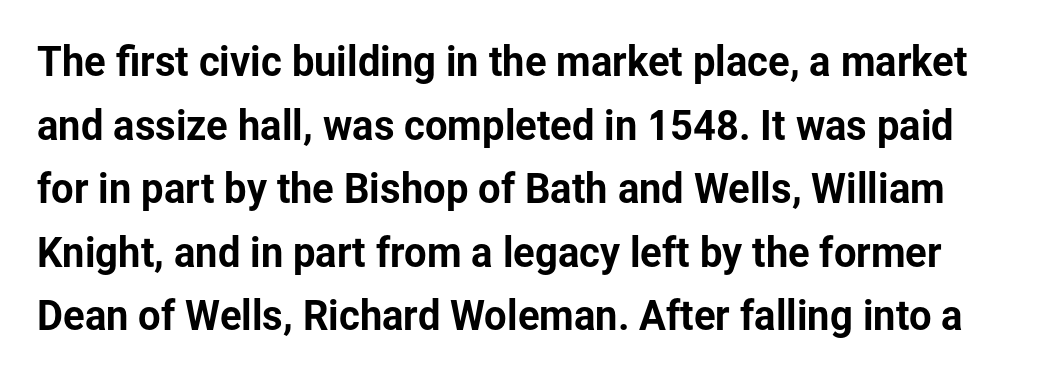
Q: Is the text italic (slanted)? A: No, it is upright.
Q: Is the typeface a serif or a sans-serif typeface? A: Sans-serif.
Q: Is the text underlined? A: No.
Q: Is the spacing between letters normal or unusually wide? A: Normal.
Q: Is the spacing between lines tight, normal or loose? A: Normal.
Q: Width (condensed, normal, or wide)? A: Normal.
Q: Stroke contrast? A: Low.
Q: x-height? A: Medium.
Q: Monospaced? A: No.
